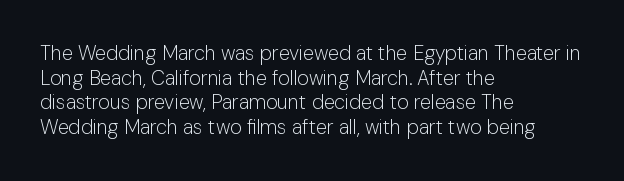
{"italic": "no", "bold": "no", "underline": "no", "align": "left", "line_spacing_ratio": 1.23, "letter_spacing": "normal", "letter_spacing_em": 0.0, "glyph_px": 20}
